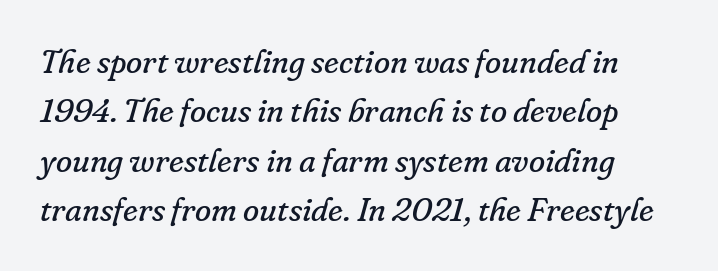
The image shows 33 px regular-weight serif type, italic (leaning right); set normal line spacing (1.5x), normal letter spacing, not underlined; low stroke contrast and a small x-height.
